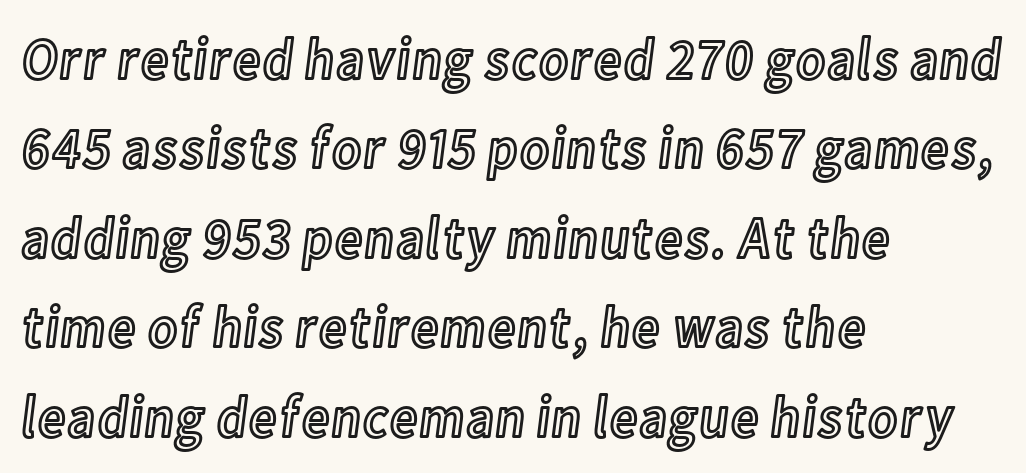
Q: Is the text italic (slanted)? A: Yes.
Q: Is the text underlined? A: No.
Q: How is the paragraph aligned? A: Left-aligned.
Q: Is the spacing between letters normal or unusually wide? A: Normal.
Q: Is the spacing between lines tight, normal or loose? A: Normal.
Q: Width (condensed, normal, or wide)? A: Condensed.
Q: x-height? A: Medium.
Q: Monospaced? A: No.
